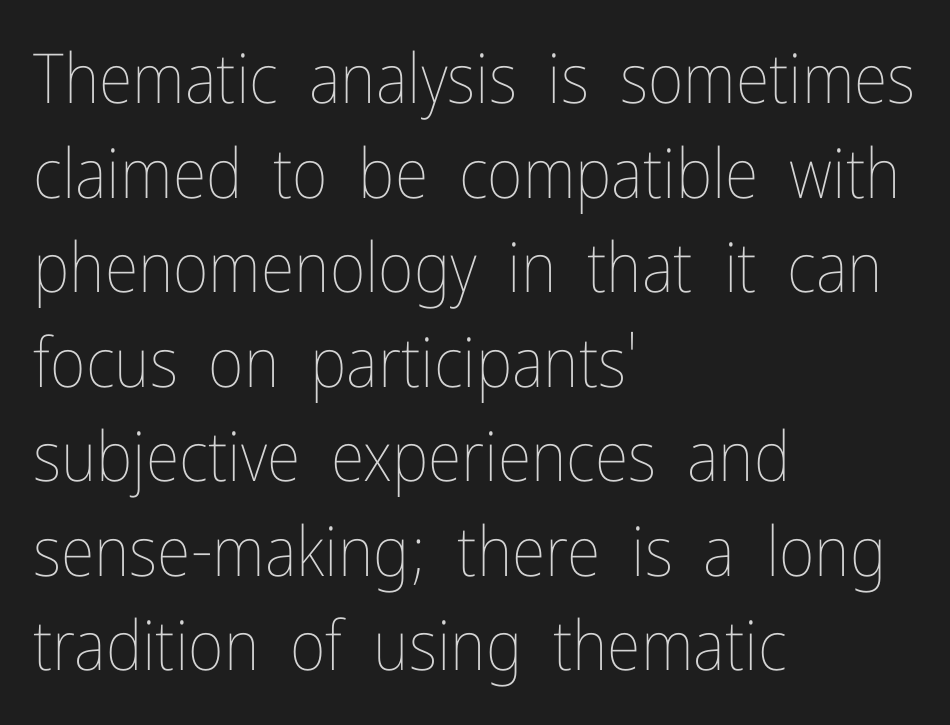
No extra ink here — the face is not bold. These lines were composed using upright roman letters. Normally led — the rows are evenly, conventionally spaced. The area under the type is left untouched. Line beginnings align vertically; line endings do not. Look at the tracking — it's just the regular setting, nothing added.
